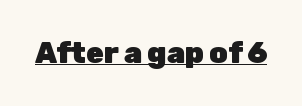
The image shows 29 px heavy sans-serif type, upright; set normal letter spacing, underlined; low stroke contrast and a medium x-height.
